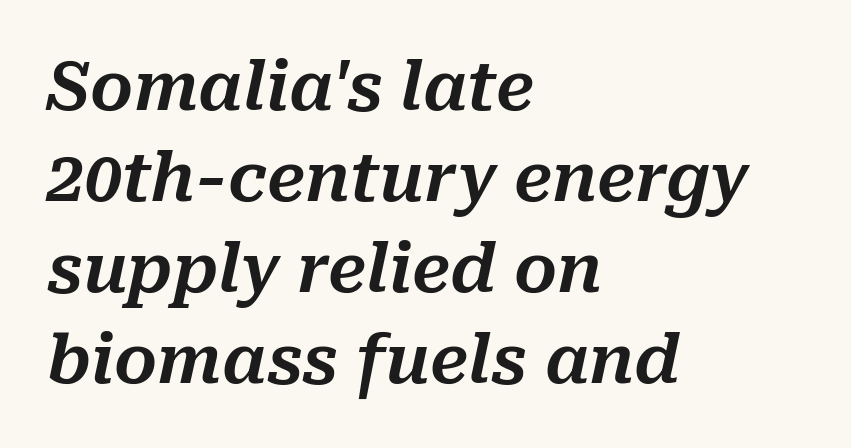
Q: Is the text italic (slanted)? A: Yes, it leans right by about 10 degrees.
Q: Is the text underlined? A: No.
Q: How is the paragraph aligned? A: Left-aligned.
Q: Is the spacing between letters normal or unusually wide? A: Normal.
Q: Is the spacing between lines tight, normal or loose? A: Normal.
Q: Width (condensed, normal, or wide)? A: Normal.
Q: Stroke contrast? A: Medium.
Q: x-height? A: Medium.
Q: Monospaced? A: No.
